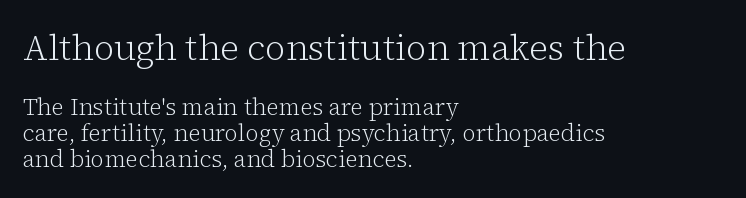
{"serif": "yes", "italic": "no", "bold": "no", "weight": "light", "width": "normal", "stroke_contrast": "low", "x_height": "medium", "monospaced": "no", "underline": "no", "align": "left", "line_spacing": "tight", "line_spacing_ratio": 1.13, "letter_spacing": "normal", "letter_spacing_em": 0.0, "larger_block": "first", "size_ratio": 1.52, "glyph_px": 35}
